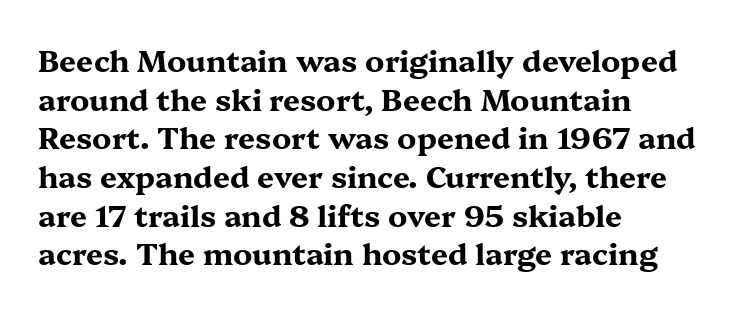
{"serif": "yes", "italic": "no", "bold": "yes", "weight": "bold", "width": "wide", "stroke_contrast": "medium", "x_height": "medium", "monospaced": "no", "underline": "no", "align": "left", "line_spacing": "normal", "line_spacing_ratio": 1.29, "letter_spacing": "normal", "letter_spacing_em": 0.0, "glyph_px": 30}
